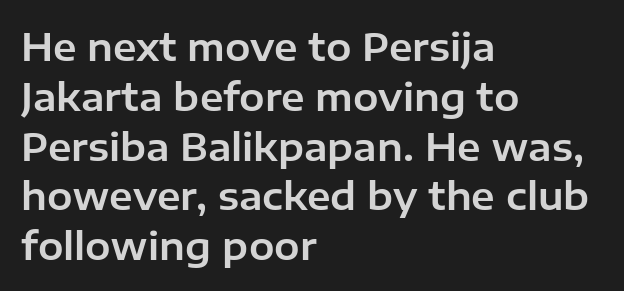
{"serif": "no", "italic": "no", "width": "normal", "stroke_contrast": "low", "x_height": "medium", "monospaced": "no", "underline": "no", "align": "left", "line_spacing": "normal", "line_spacing_ratio": 1.31, "letter_spacing": "normal", "letter_spacing_em": 0.0, "glyph_px": 38}
